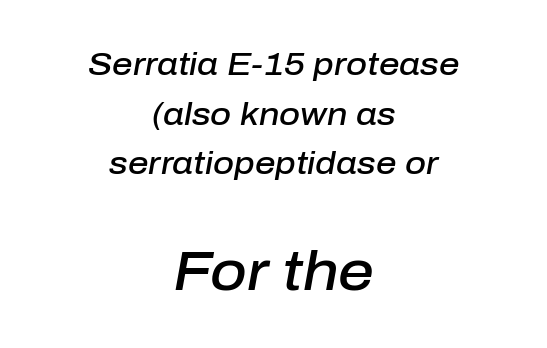
Q: Is the text bold? A: Semi-bold.
Q: Is the text italic (slanted)? A: Yes, it leans right by about 10 degrees.
Q: Is the text underlined? A: No.
Q: How is the paragraph aligned? A: Centered.
Q: Is the spacing between letters normal or unusually wide? A: Normal.
Q: Is the spacing between lines tight, normal or loose? A: Normal.
Q: Which block of text is set in a larger size, the first (top) or the second (bottom)? A: The second (bottom) one.
Q: Width (condensed, normal, or wide)? A: Normal.
Q: Stroke contrast? A: Low.
Q: x-height? A: Medium.
Q: Monospaced? A: No.
